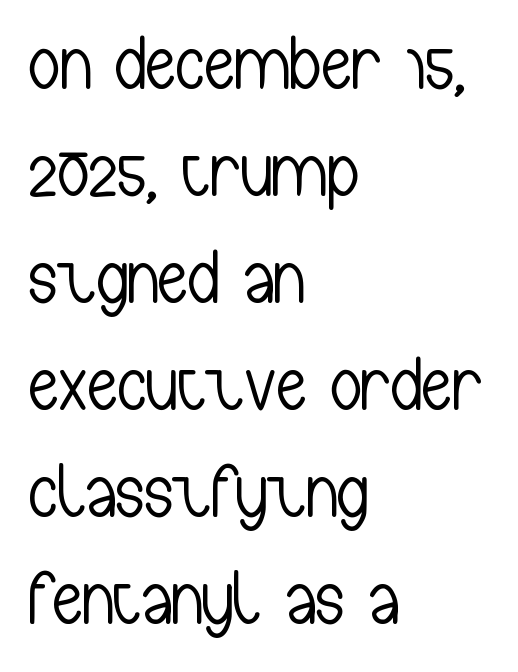
Q: Is the text bold? A: No.
Q: Is the text italic (slanted)? A: No, it is upright.
Q: Is the typeface a serif or a sans-serif typeface? A: Sans-serif.
Q: Is the text underlined? A: No.
Q: How is the paragraph aligned? A: Left-aligned.
Q: Is the spacing between letters normal or unusually wide? A: Normal.
Q: Is the spacing between lines tight, normal or loose? A: Normal.
Q: Width (condensed, normal, or wide)? A: Condensed.
Q: Stroke contrast? A: Low.
Q: x-height? A: Medium.
Q: Monospaced? A: No.
